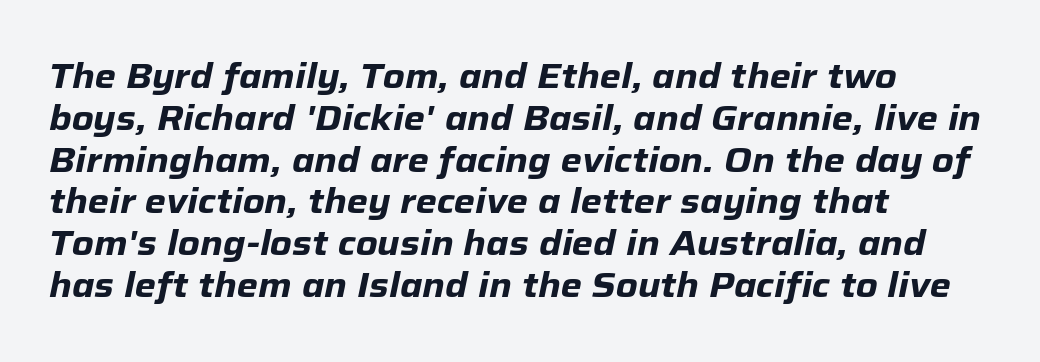
{"italic": "yes", "lean": "right", "slant_degrees": 12, "bold": "yes", "weight": "heavy", "width": "normal", "stroke_contrast": "low", "x_height": "medium", "monospaced": "no", "underline": "no", "align": "left", "line_spacing_ratio": 1.23, "letter_spacing": "normal", "letter_spacing_em": 0.0, "glyph_px": 34}
